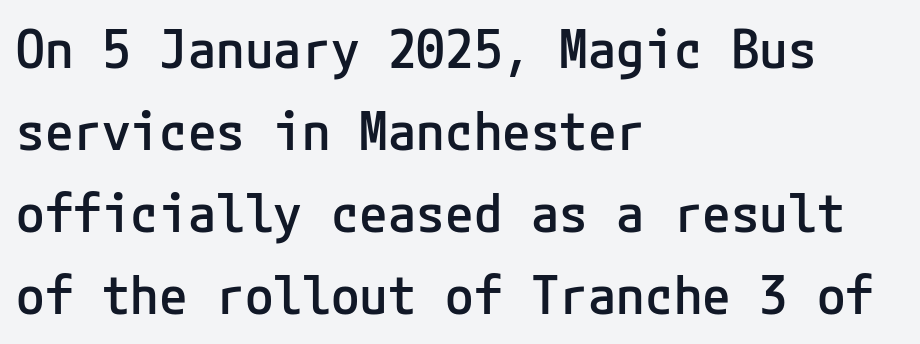
Q: Is the text bold? A: Semi-bold.
Q: Is the text italic (slanted)? A: No, it is upright.
Q: Is the typeface a serif or a sans-serif typeface? A: Sans-serif.
Q: Is the text underlined? A: No.
Q: How is the paragraph aligned? A: Left-aligned.
Q: Is the spacing between letters normal or unusually wide? A: Normal.
Q: Is the spacing between lines tight, normal or loose? A: Normal.
Q: Width (condensed, normal, or wide)? A: Normal.
Q: Stroke contrast? A: Low.
Q: x-height? A: Medium.
